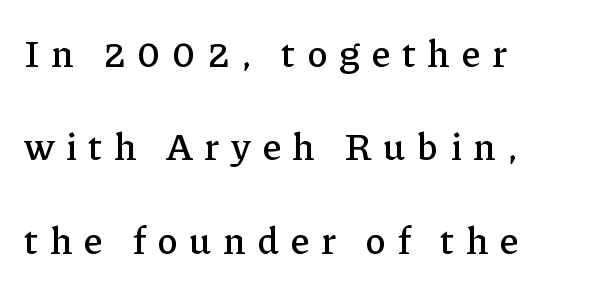
The image shows 38 px serif type, upright; set left-aligned, loose line spacing (2.46x), unusually wide letter spacing (+0.3 em), not underlined; low stroke contrast and a medium x-height.
